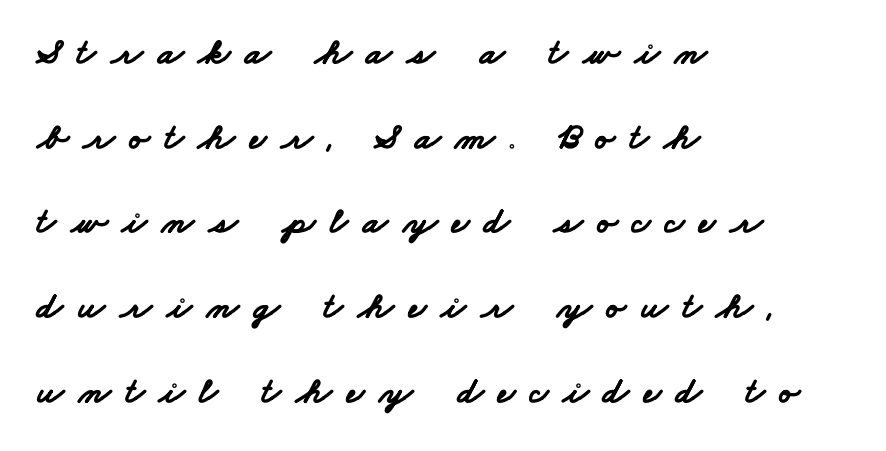
The image shows 37 px bold, wide sans-serif type; set left-aligned, loose line spacing (2.29x), unusually wide letter spacing (+0.4 em), not underlined; low stroke contrast and a small x-height.
